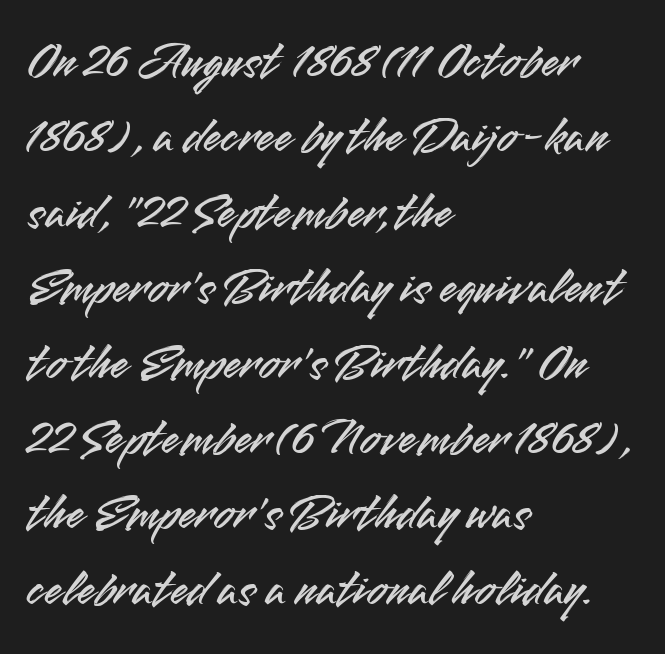
The image shows 52 px sans-serif type; set left-aligned, normal line spacing (1.45x), normal letter spacing, not underlined; medium stroke contrast and a small x-height.
